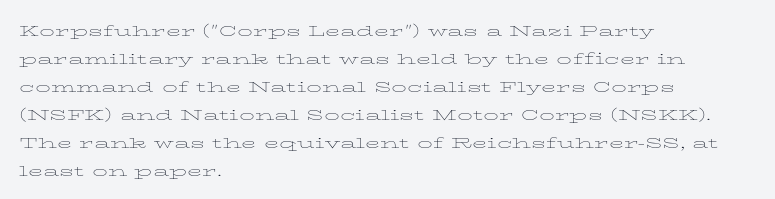
Q: Is the text bold? A: No.
Q: Is the text italic (slanted)? A: No, it is upright.
Q: Is the text underlined? A: No.
Q: How is the paragraph aligned? A: Left-aligned.
Q: Is the spacing between letters normal or unusually wide? A: Normal.
Q: Is the spacing between lines tight, normal or loose? A: Normal.
